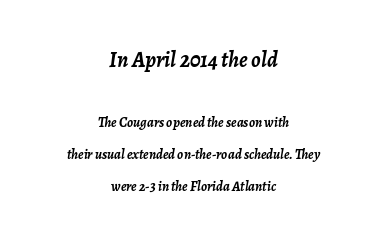
Typesetter's note: full bold, strokes at maximum text heaviness. Slant detected: the letters are inclined. Leftover space on each line is divided equally before and after the words. These lines keep a tight, regular rhythm from letter to letter. Whoever set this chose breathing room over compactness in the vertical rhythm. The strip under each line holds only bare page.
